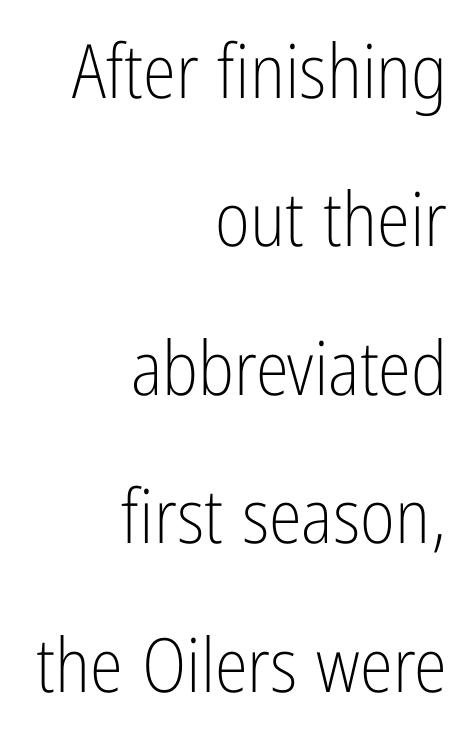
Q: Is the text bold? A: No.
Q: Is the text italic (slanted)? A: No, it is upright.
Q: Is the typeface a serif or a sans-serif typeface? A: Sans-serif.
Q: Is the text underlined? A: No.
Q: How is the paragraph aligned? A: Right-aligned.
Q: Is the spacing between letters normal or unusually wide? A: Normal.
Q: Is the spacing between lines tight, normal or loose? A: Loose.
Q: Width (condensed, normal, or wide)? A: Condensed.
Q: Stroke contrast? A: Low.
Q: x-height? A: Medium.
Q: Monospaced? A: No.
